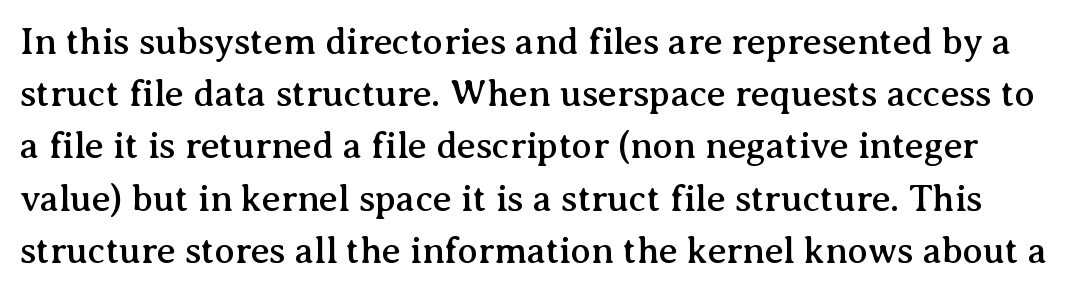
Q: Is the text italic (slanted)? A: No, it is upright.
Q: Is the typeface a serif or a sans-serif typeface? A: Serif.
Q: Is the text underlined? A: No.
Q: Is the spacing between letters normal or unusually wide? A: Normal.
Q: Is the spacing between lines tight, normal or loose? A: Normal.
Q: Width (condensed, normal, or wide)? A: Normal.
Q: Stroke contrast? A: Medium.
Q: x-height? A: Medium.
Q: Monospaced? A: No.
